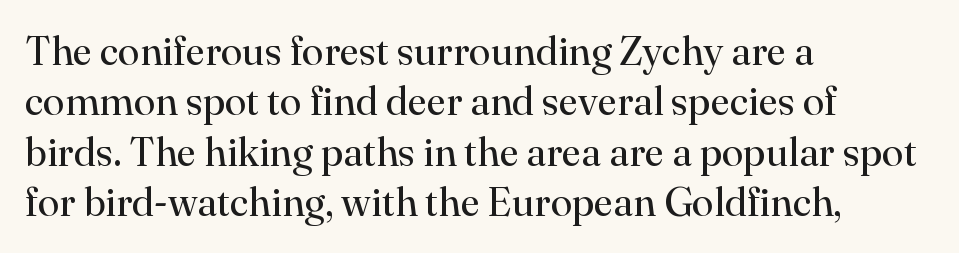
Q: Is the text bold? A: No.
Q: Is the text italic (slanted)? A: No, it is upright.
Q: Is the typeface a serif or a sans-serif typeface? A: Serif.
Q: Is the text underlined? A: No.
Q: How is the paragraph aligned? A: Left-aligned.
Q: Is the spacing between letters normal or unusually wide? A: Normal.
Q: Is the spacing between lines tight, normal or loose? A: Normal.
Q: Width (condensed, normal, or wide)? A: Normal.
Q: Stroke contrast? A: High.
Q: x-height? A: Small.
Q: Monospaced? A: No.
